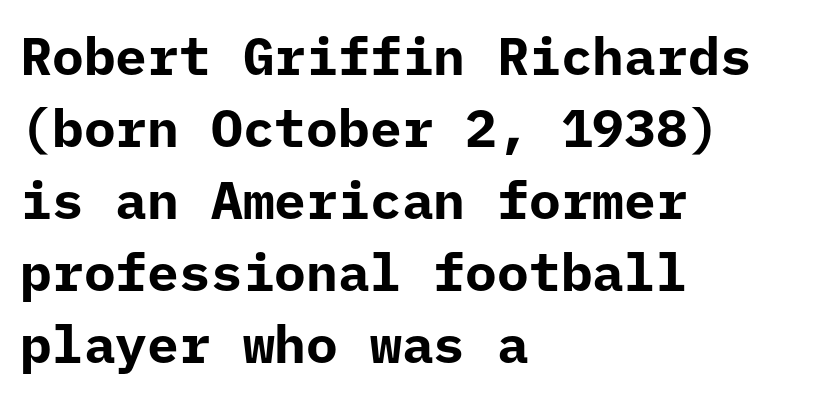
I'd call this a sans setting — the letters go barefoot. Is there any slant? The stems are plumb. Leading: standard. The tracking reads as untouched default to a designer's eye.
